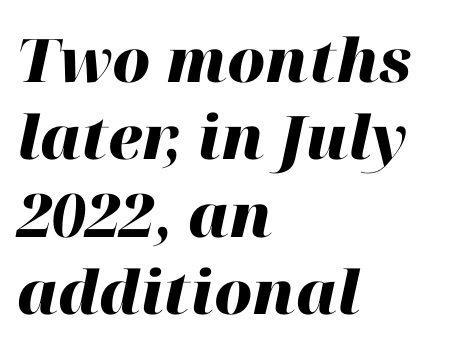
{"italic": "yes", "lean": "right", "slant_degrees": 12, "bold": "yes", "weight": "heavy", "width": "normal", "stroke_contrast": "high", "x_height": "medium", "monospaced": "no", "underline": "no", "align": "left", "line_spacing": "normal", "line_spacing_ratio": 1.29, "letter_spacing": "normal", "letter_spacing_em": 0.0, "glyph_px": 60}
